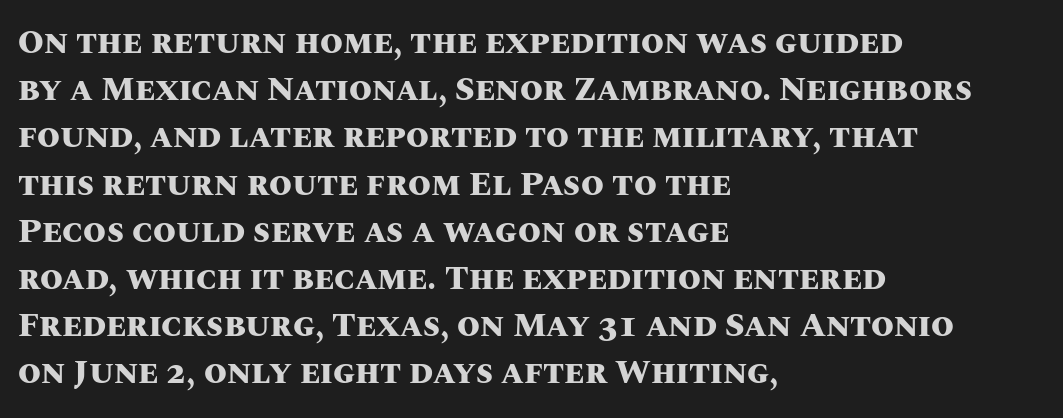
The image shows 33 px heavy type, upright; set left-aligned, normal line spacing (1.43x), normal letter spacing, not underlined; medium stroke contrast and a large x-height.
